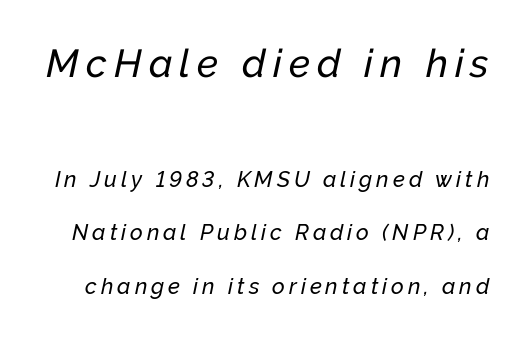
{"italic": "yes", "lean": "right", "slant_degrees": 12, "width": "normal", "stroke_contrast": "low", "x_height": "medium", "monospaced": "no", "underline": "no", "line_spacing": "loose", "line_spacing_ratio": 2.43, "larger_block": "first", "size_ratio": 1.77, "glyph_px": 39}
